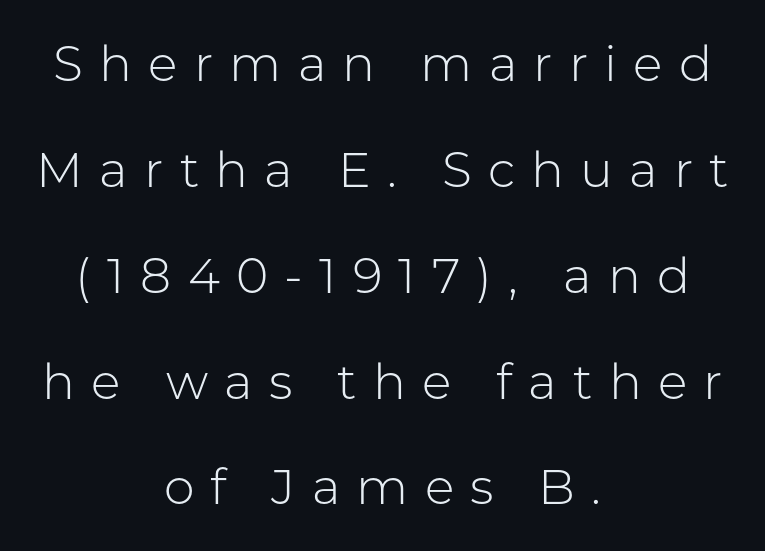
Grotesque or geometric, the face here clearly has no serifs. Letter spacing: wide. The typography opts for an upright posture over an oblique one. A bare baseline throughout the passage. Visually the block forms a symmetrical silhouette, jagged on both flanks. Honestly, the rows look like they've been pulled way apart.
